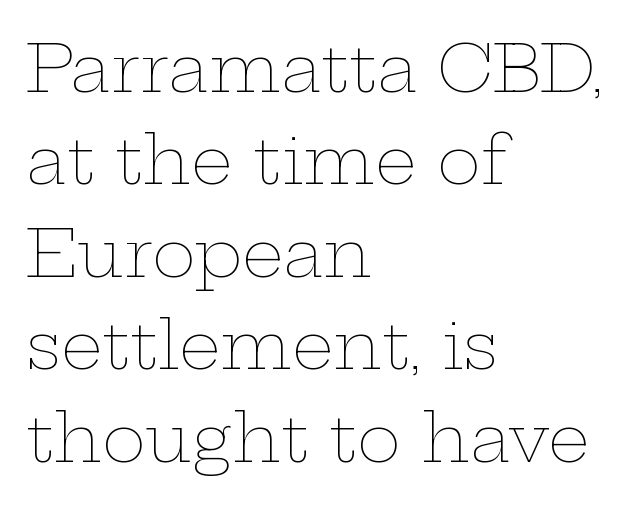
Look at the tracking — it's just the regular setting, nothing added. This rendering uses left alignment, leaving the right contour irregular. The baseline area is clear. No chunkiness to these letters — they're not bold. This sample uses an upright cut, with every glyph sitting square on the baseline.
